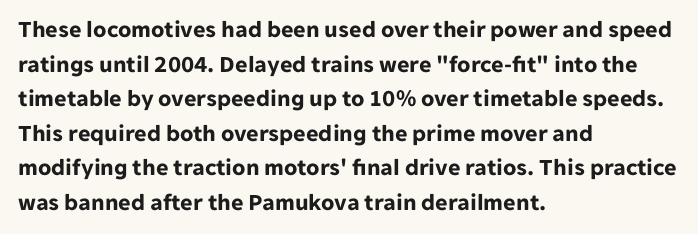
The image shows 24 px bold type, upright; set left-aligned, normal line spacing (1.44x), normal letter spacing, not underlined.
